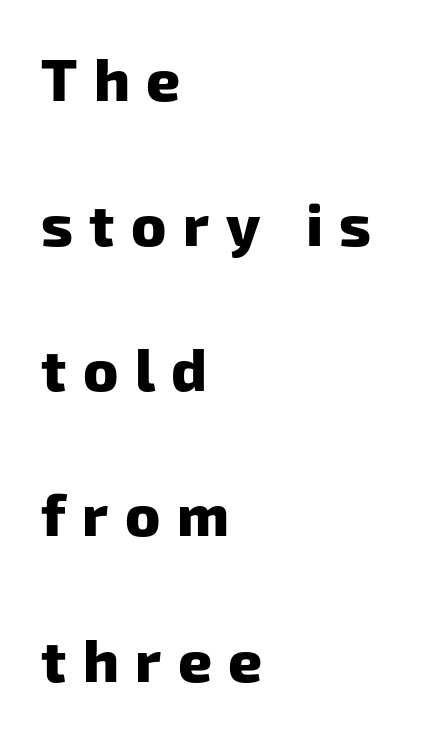
Nope, no serifs anywhere on these letters. Substantial extra tracking has been applied to these lines. The typesetting leans heavy: a genuine bold. The passage is arranged the way most books set body copy — flush left.
